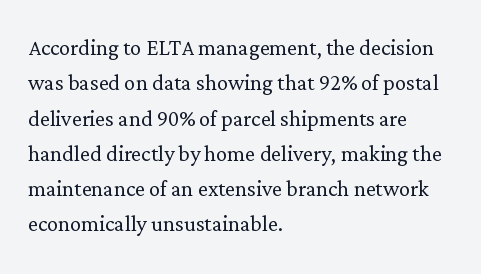
Observe the serifs anchoring each vertical stroke in this sample. A typesetter would call this proportional, since set widths differ per character. Stroke mass is kept to a normal reading level or below. Beneath every word, the page is bare.
